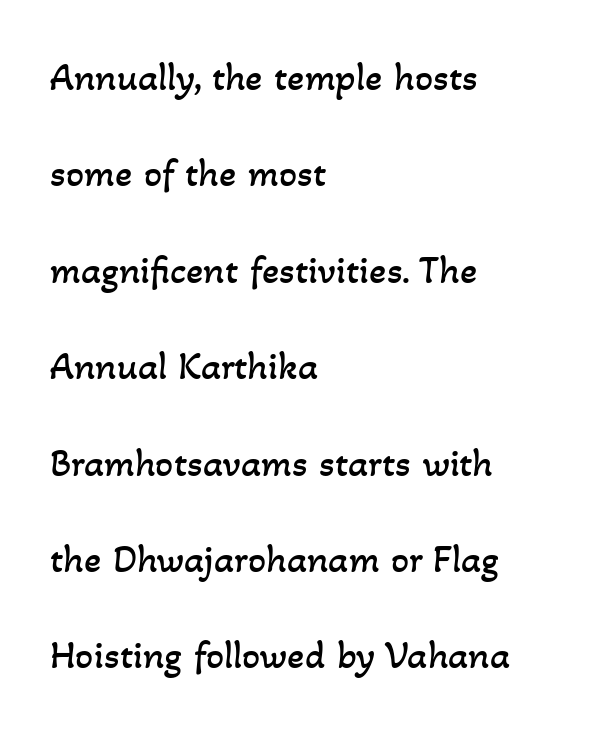
{"bold": "no", "weight": "regular", "width": "normal", "stroke_contrast": "low", "x_height": "small", "monospaced": "no", "underline": "no", "align": "left", "line_spacing": "loose", "line_spacing_ratio": 2.41, "letter_spacing": "normal", "letter_spacing_em": 0.0, "glyph_px": 40}
